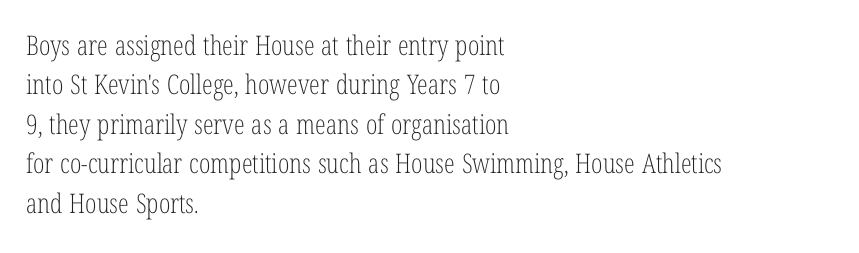
Q: Is the text bold? A: No.
Q: Is the text italic (slanted)? A: No, it is upright.
Q: Is the text underlined? A: No.
Q: How is the paragraph aligned? A: Left-aligned.
Q: Is the spacing between letters normal or unusually wide? A: Normal.
Q: Is the spacing between lines tight, normal or loose? A: Normal.
